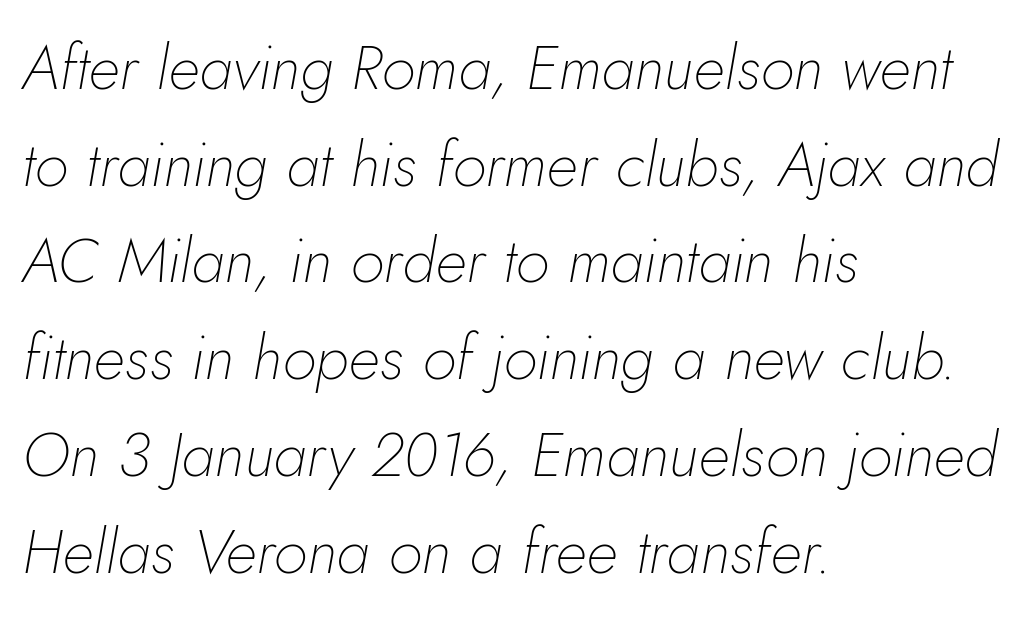
{"italic": "yes", "lean": "right", "slant_degrees": 5, "bold": "no", "weight": "thin", "width": "normal", "stroke_contrast": "low", "x_height": "small", "monospaced": "no", "underline": "no", "align": "left", "line_spacing": "normal", "line_spacing_ratio": 1.56, "letter_spacing": "normal", "letter_spacing_em": 0.0, "glyph_px": 62}
